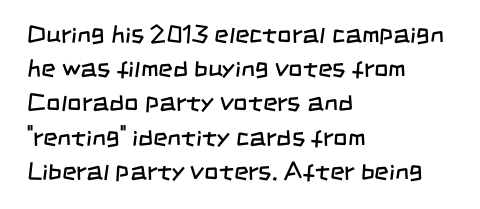
The image shows 25 px text type; set left-aligned, normal line spacing (1.37x), normal letter spacing, not underlined.
